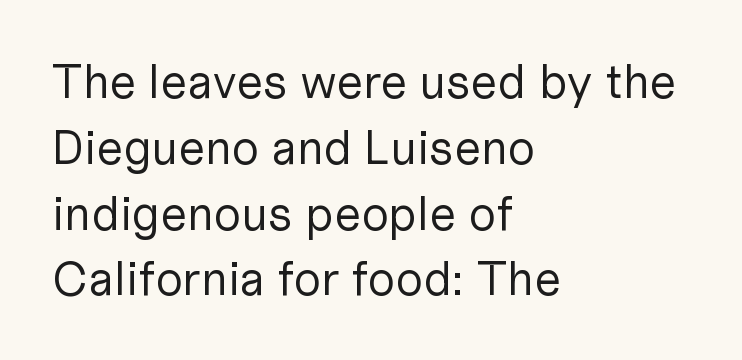
The image shows 48 px regular-weight sans-serif type, upright; set left-aligned, normal line spacing (1.37x), normal letter spacing, not underlined; low stroke contrast and a medium x-height.
